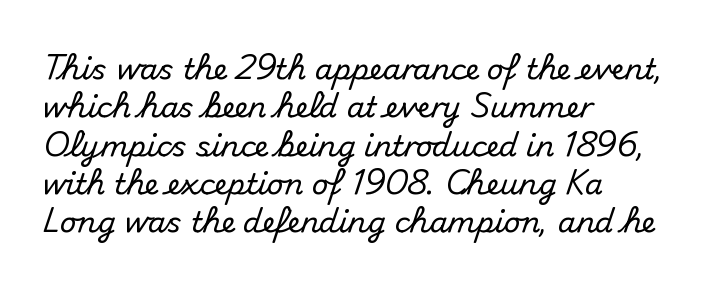
The letters advance in unequal steps, a hallmark of proportional type. The passage is arranged the way most books set body copy — flush left. Grotesque or geometric, the face here clearly has no serifs. Does the leading feel generous? No, just average. The gap between lines stays unmarked. Words appear dense and cohesive because spacing is normal.
